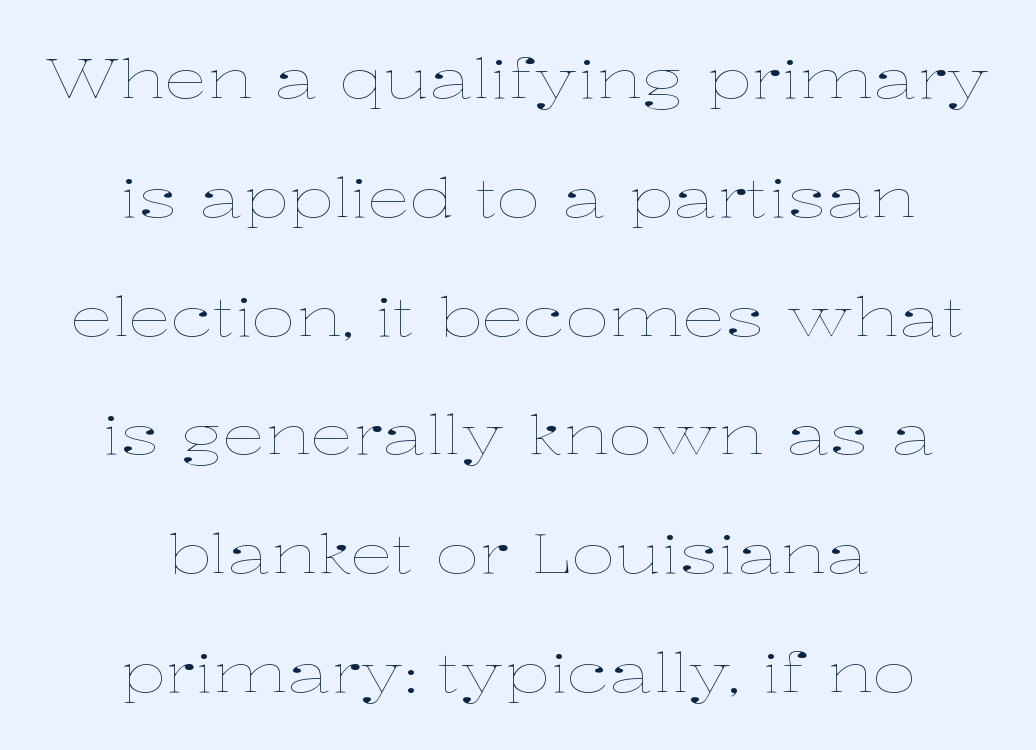
The image shows 54 px thin, wide type, upright; set centered, loose line spacing (2.2x), normal letter spacing, not underlined; low stroke contrast and a medium x-height.
